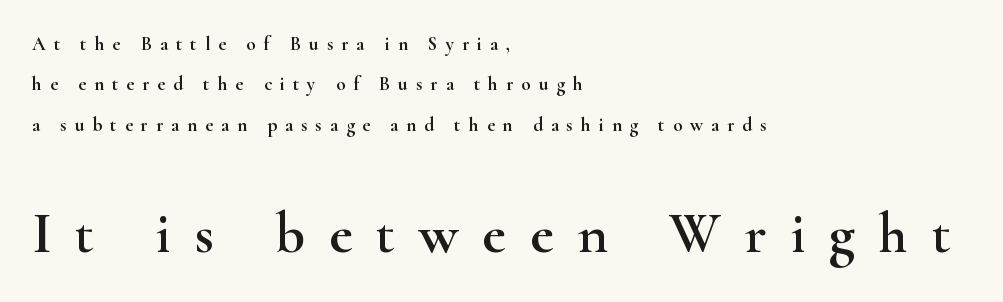
{"serif": "yes", "italic": "no", "width": "wide", "stroke_contrast": "high", "x_height": "small", "monospaced": "no", "underline": "no", "align": "left", "line_spacing": "loose", "line_spacing_ratio": 2.13, "letter_spacing": "wide", "letter_spacing_em": 0.42, "larger_block": "second", "size_ratio": 3.0, "glyph_px": 57}
